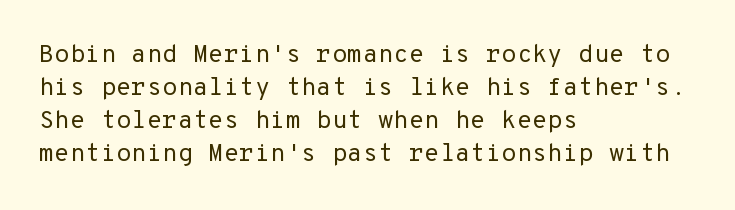
The image shows 25 px text type, upright; set left-aligned, normal line spacing (1.32x), normal letter spacing, not underlined.
